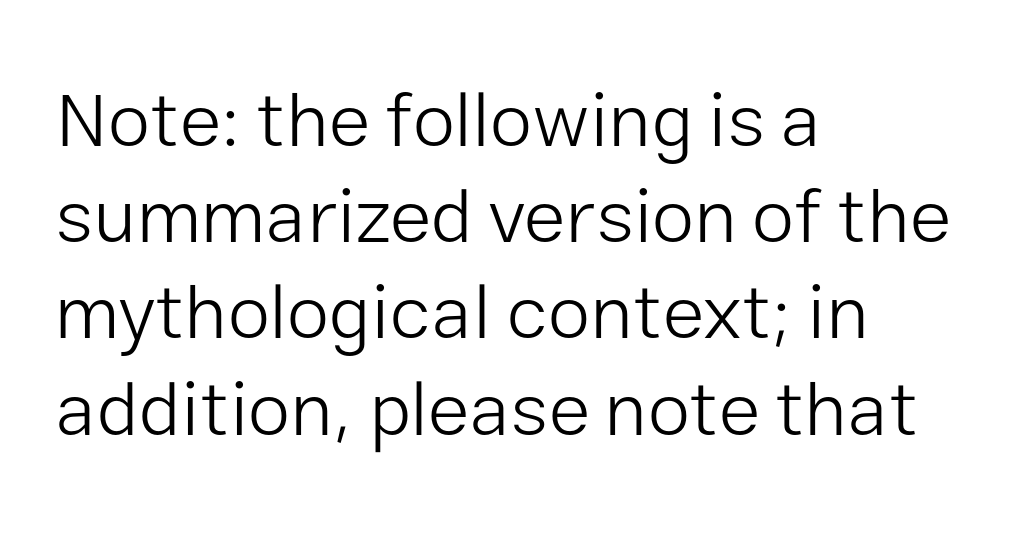
{"serif": "no", "italic": "no", "bold": "no", "weight": "light", "width": "normal", "stroke_contrast": "low", "x_height": "medium", "monospaced": "no", "underline": "no", "align": "left", "line_spacing": "normal", "line_spacing_ratio": 1.25, "letter_spacing": "normal", "letter_spacing_em": 0.0, "glyph_px": 77}
